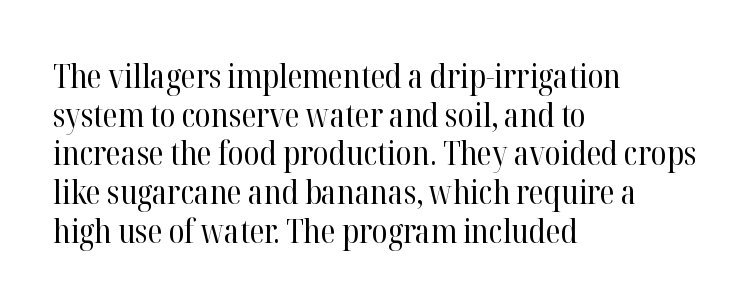
Note the varied advance widths — an 'i' is clearly narrower than an 'm'. Ascenders rise straight up at ninety degrees. In terms of letterspacing, this is plain default setting. Alignment: flush left. The strokes carry an ordinary text weight at most. Anything drawn beneath the words? Only blank space.
